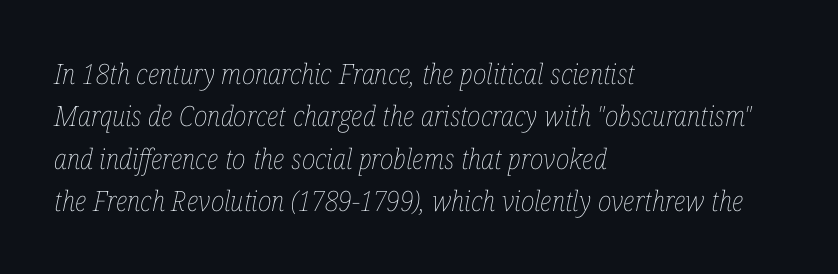
Q: Is the text bold? A: No.
Q: Is the text italic (slanted)? A: Yes, it leans right by about 12 degrees.
Q: Is the text underlined? A: No.
Q: How is the paragraph aligned? A: Left-aligned.
Q: Is the spacing between letters normal or unusually wide? A: Normal.
Q: Is the spacing between lines tight, normal or loose? A: Normal.
Q: Width (condensed, normal, or wide)? A: Condensed.
Q: Stroke contrast? A: Low.
Q: x-height? A: Medium.
Q: Monospaced? A: No.
